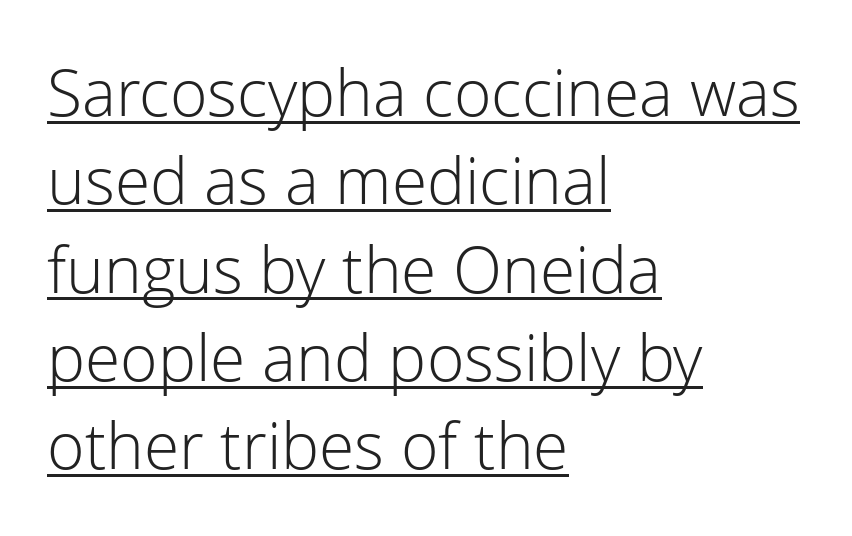
This reads as an unemphasized weight, regular at the heaviest. These lines are rendered in a variable-pitch font. The letters stand upright; this is a roman face. Glance below the letters and you will spot a drawn line.
